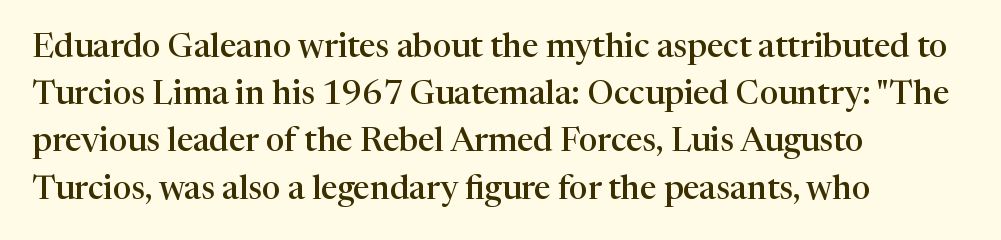
The image shows 33 px semibold serif type, upright; set left-aligned, normal line spacing (1.43x), normal letter spacing, not underlined; high stroke contrast and a medium x-height.
